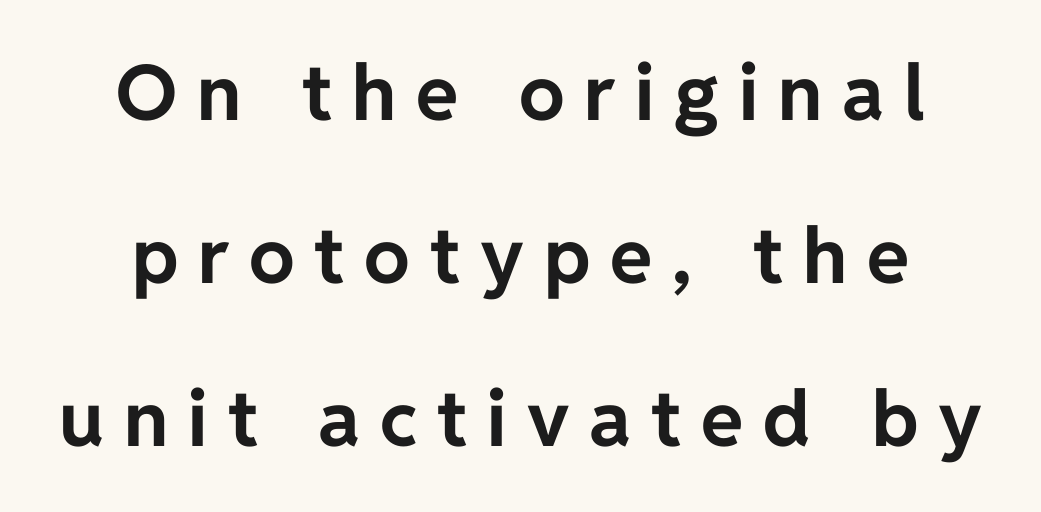
The image shows 77 px bold sans-serif type, upright; set centered, loose line spacing (2.12x), unusually wide letter spacing (+0.26 em), not underlined; low stroke contrast and a medium x-height.
